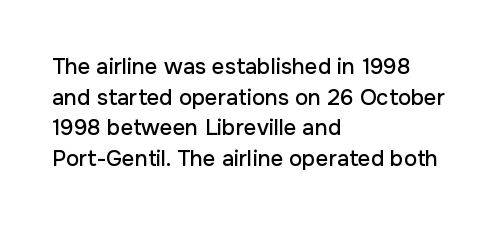
The image shows 22 px text type, upright; set left-aligned, normal line spacing (1.39x), normal letter spacing, not underlined.
